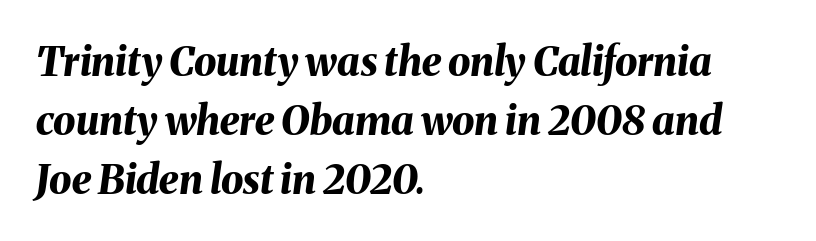
Q: Is the text bold? A: Yes.
Q: Is the text italic (slanted)? A: Yes, it leans right by about 8 degrees.
Q: Is the text underlined? A: No.
Q: How is the paragraph aligned? A: Left-aligned.
Q: Is the spacing between letters normal or unusually wide? A: Normal.
Q: Is the spacing between lines tight, normal or loose? A: Normal.
Q: Width (condensed, normal, or wide)? A: Normal.
Q: Stroke contrast? A: Medium.
Q: x-height? A: Medium.
Q: Monospaced? A: No.
